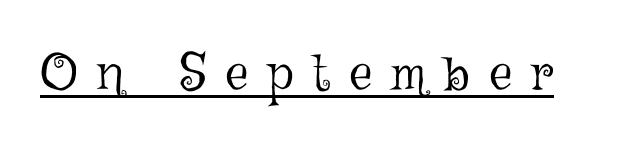
The image shows 51 px light type, upright; set unusually wide letter spacing (+0.38 em), underlined; low stroke contrast and a medium x-height.
